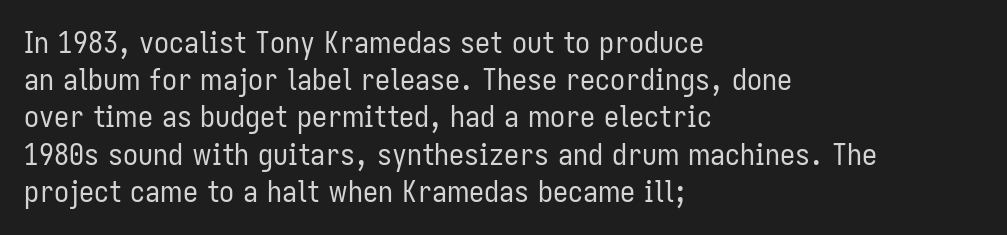
The rendering uses natural spacing where letterforms have individual widths. The typesetter chose a ragged-right arrangement here. Posture: straight, roman, zero tilt. Tracking here is standard; glyphs follow each other at the usual distance. The text was rendered using a sans face with plain stroke endings. Clear beneath every line of the passage.
